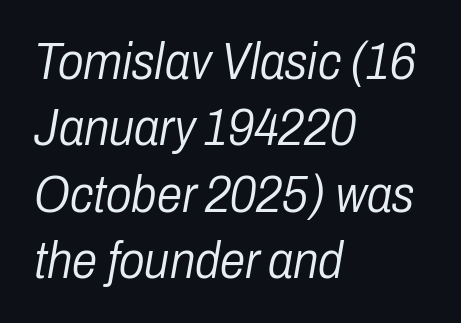
One-word summary of the alignment: left. If you measured baseline to baseline, you'd find a middling distance. When letters slant like this, we call the style italic. Each word holds together tightly as a unit, with standard inter-letter gaps. Clear beneath every line of the passage.
